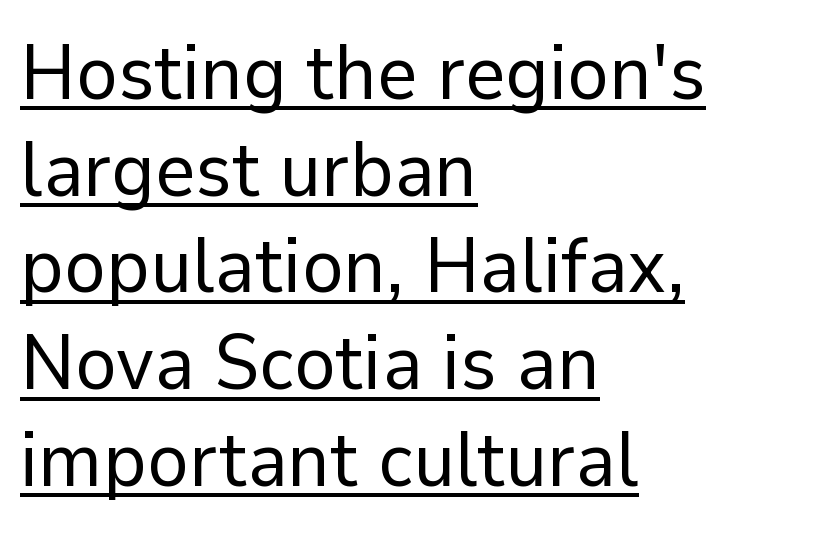
{"serif": "no", "italic": "no", "bold": "no", "weight": "regular", "width": "normal", "stroke_contrast": "low", "x_height": "medium", "monospaced": "no", "underline": "yes", "align": "left", "line_spacing_ratio": 1.24, "letter_spacing": "normal", "letter_spacing_em": 0.0, "glyph_px": 78}
